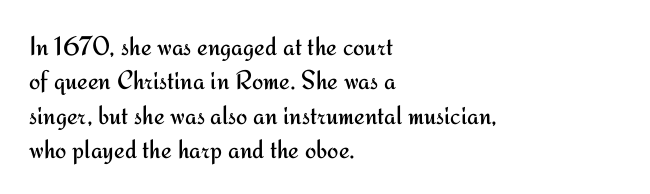
{"italic": "no", "bold": "no", "underline": "no", "align": "left", "line_spacing": "normal", "line_spacing_ratio": 1.27, "letter_spacing": "normal", "letter_spacing_em": 0.0, "glyph_px": 27}
